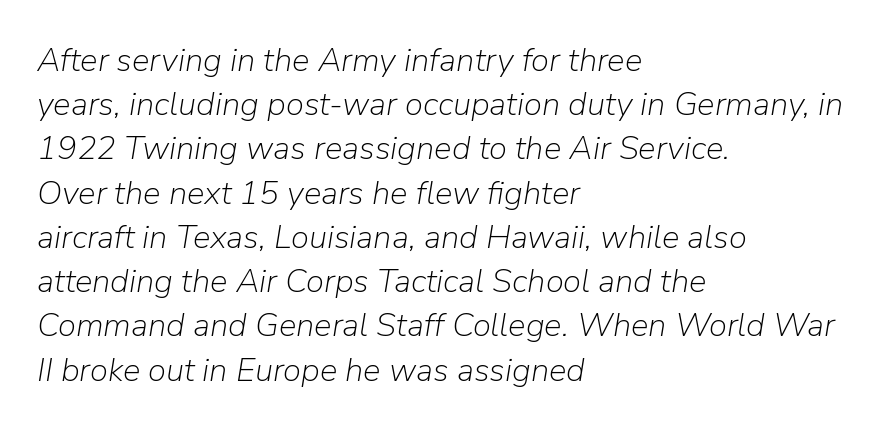
The image shows 33 px light type, italic (leaning right); set left-aligned, normal line spacing (1.34x), normal letter spacing, not underlined; low stroke contrast and a medium x-height.
